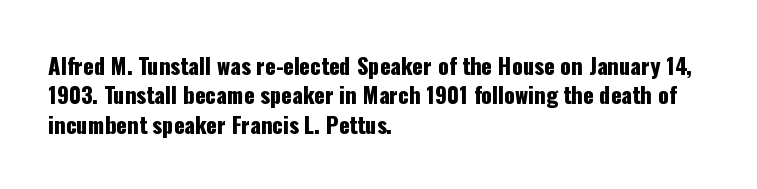
Glyph-to-glyph distance matches everyday printed text. If you drew a ruler down the left edge, every line would touch it. The letters stand upright; this is a roman face. No word sits above an underline. The line-height multiplier appears to be the usual default.
